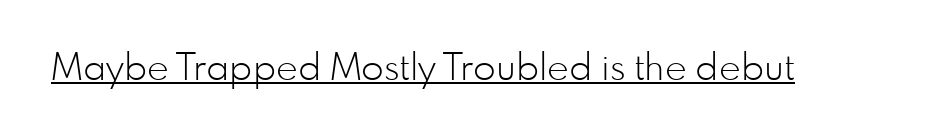
Q: Is the text bold? A: No.
Q: Is the text italic (slanted)? A: No, it is upright.
Q: Is the typeface a serif or a sans-serif typeface? A: Sans-serif.
Q: Is the text underlined? A: Yes.
Q: Is the spacing between letters normal or unusually wide? A: Normal.
Q: Width (condensed, normal, or wide)? A: Normal.
Q: Stroke contrast? A: Low.
Q: x-height? A: Small.
Q: Monospaced? A: No.
